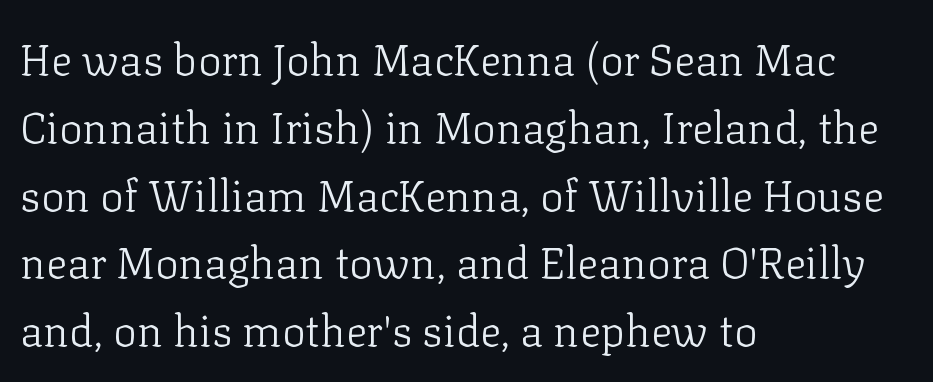
Q: Is the text bold? A: No.
Q: Is the text italic (slanted)? A: No, it is upright.
Q: Is the typeface a serif or a sans-serif typeface? A: Serif.
Q: Is the text underlined? A: No.
Q: How is the paragraph aligned? A: Left-aligned.
Q: Is the spacing between letters normal or unusually wide? A: Normal.
Q: Is the spacing between lines tight, normal or loose? A: Normal.
Q: Width (condensed, normal, or wide)? A: Normal.
Q: Stroke contrast? A: Low.
Q: x-height? A: Medium.
Q: Monospaced? A: No.
